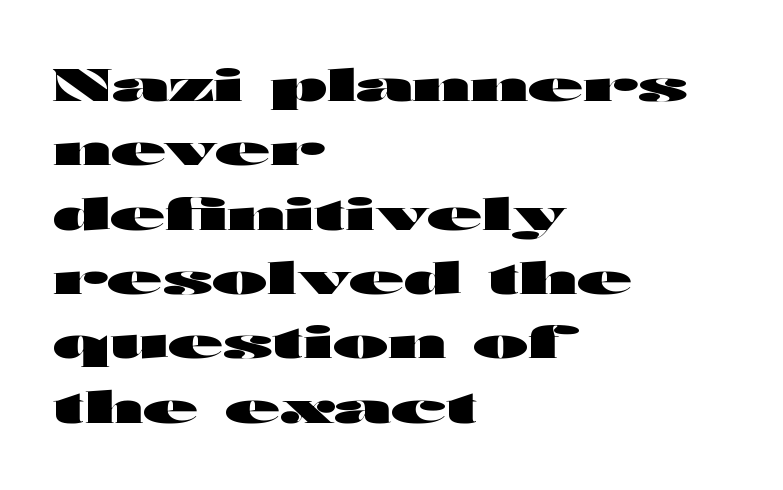
Q: Is the text bold? A: Yes.
Q: Is the text italic (slanted)? A: No, it is upright.
Q: Is the typeface a serif or a sans-serif typeface? A: Sans-serif.
Q: Is the text underlined? A: No.
Q: How is the paragraph aligned? A: Left-aligned.
Q: Is the spacing between letters normal or unusually wide? A: Normal.
Q: Is the spacing between lines tight, normal or loose? A: Normal.
Q: Width (condensed, normal, or wide)? A: Wide.
Q: Stroke contrast? A: High.
Q: x-height? A: Medium.
Q: Monospaced? A: No.
